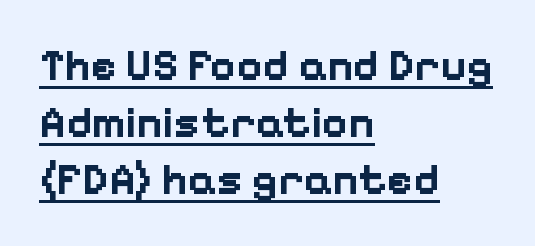
Q: Is the text bold? A: Yes.
Q: Is the text italic (slanted)? A: No, it is upright.
Q: Is the typeface a serif or a sans-serif typeface? A: Sans-serif.
Q: Is the text underlined? A: Yes.
Q: How is the paragraph aligned? A: Left-aligned.
Q: Is the spacing between letters normal or unusually wide? A: Normal.
Q: Is the spacing between lines tight, normal or loose? A: Normal.
Q: Width (condensed, normal, or wide)? A: Normal.
Q: Stroke contrast? A: Low.
Q: x-height? A: Medium.
Q: Monospaced? A: No.
